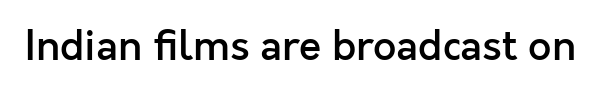
The image shows 41 px semibold sans-serif type, upright; set normal letter spacing, not underlined; a medium x-height.
